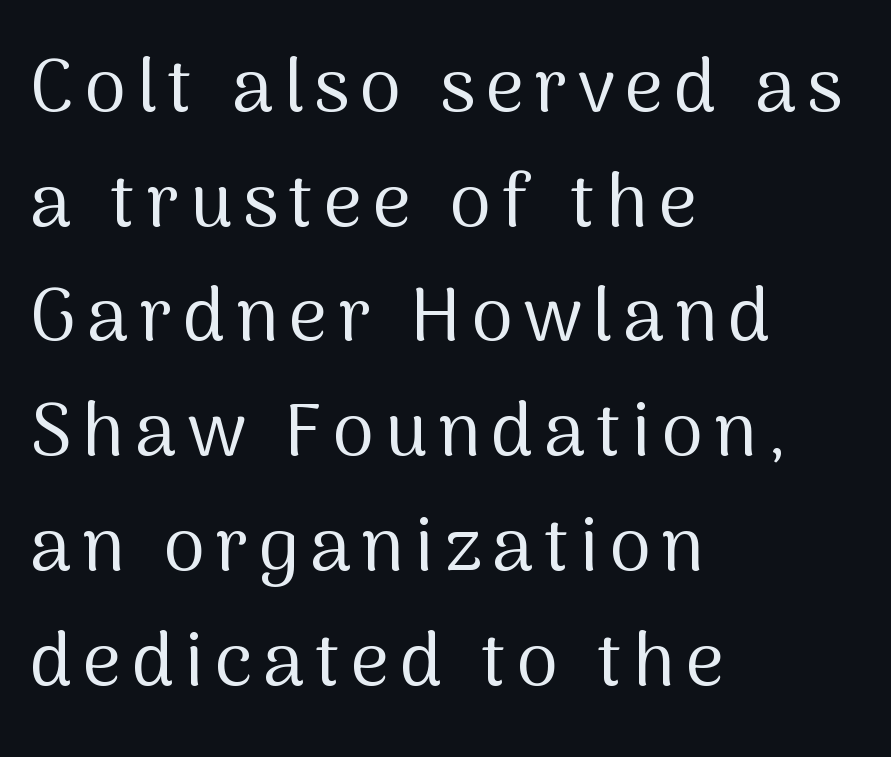
The weight would be labelled regular, book, light, or lighter still. The space beneath each line is pristine and unruled. Designer's note — italics off, roman on. This sample keeps an unexceptional amount of space between lines. The lines are quadded left.
